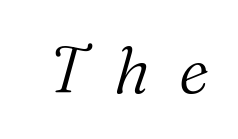
The image shows 65 px light serif type, italic (leaning right); set unusually wide letter spacing (+0.45 em), not underlined; medium stroke contrast and a medium x-height.
